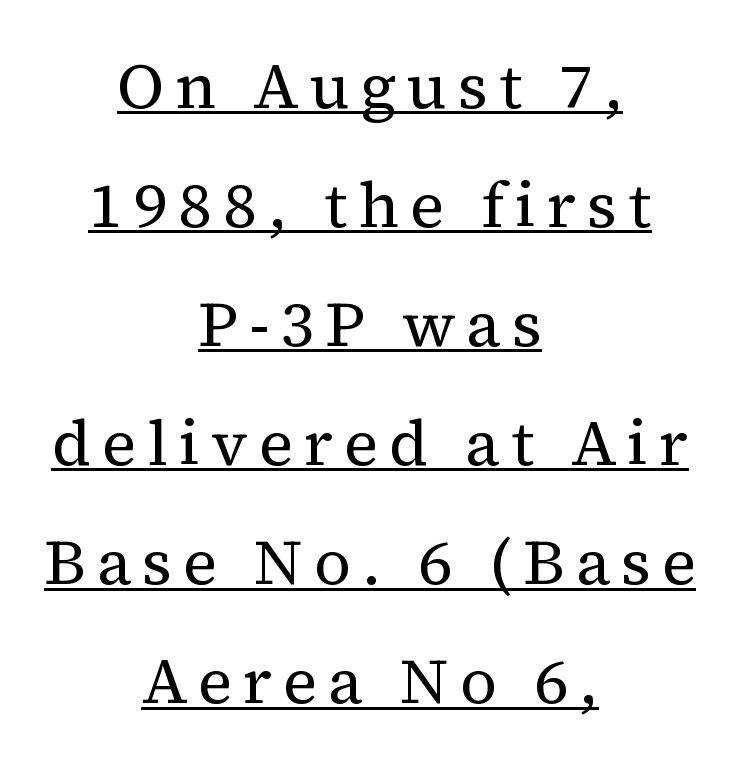
Q: Is the text bold? A: No.
Q: Is the text italic (slanted)? A: No, it is upright.
Q: Is the typeface a serif or a sans-serif typeface? A: Serif.
Q: Is the text underlined? A: Yes.
Q: How is the paragraph aligned? A: Centered.
Q: Width (condensed, normal, or wide)? A: Normal.
Q: Stroke contrast? A: Medium.
Q: x-height? A: Medium.
Q: Monospaced? A: No.
